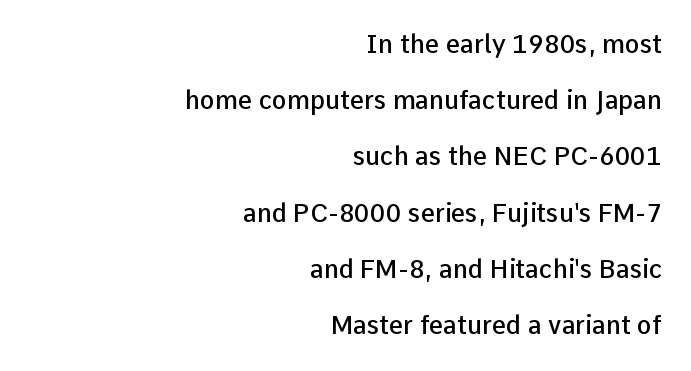
{"italic": "no", "bold": "semi", "underline": "no", "align": "right", "line_spacing": "loose", "line_spacing_ratio": 2.25, "letter_spacing": "normal", "letter_spacing_em": 0.0, "glyph_px": 25}
